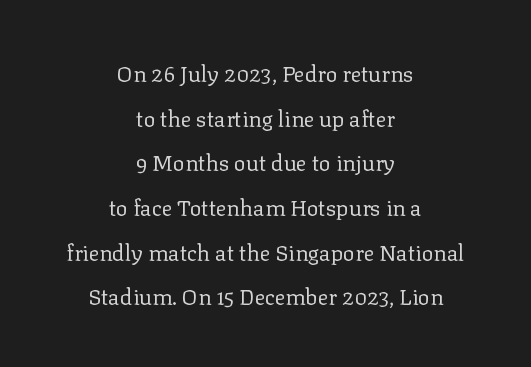
{"italic": "no", "bold": "no", "underline": "no", "align": "center", "line_spacing": "loose", "line_spacing_ratio": 2.03, "letter_spacing": "normal", "letter_spacing_em": 0.0, "glyph_px": 22}
